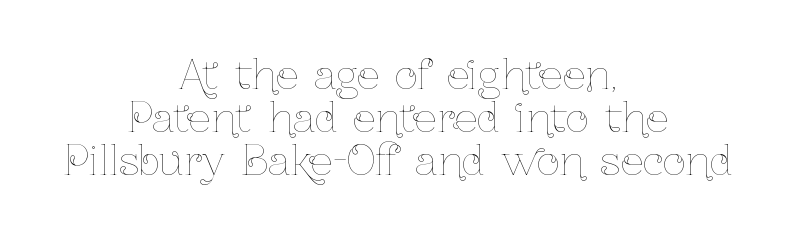
{"italic": "no", "bold": "no", "weight": "thin", "width": "condensed", "stroke_contrast": "low", "x_height": "medium", "monospaced": "no", "underline": "no", "align": "center", "line_spacing": "tight", "line_spacing_ratio": 1.07, "letter_spacing": "normal", "letter_spacing_em": 0.0, "glyph_px": 40}
